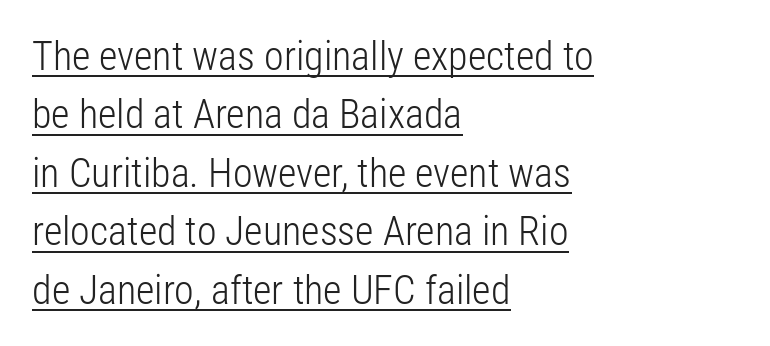
The image shows 40 px light, condensed sans-serif type, upright; set left-aligned, normal line spacing (1.46x), normal letter spacing, underlined; low stroke contrast and a medium x-height.
